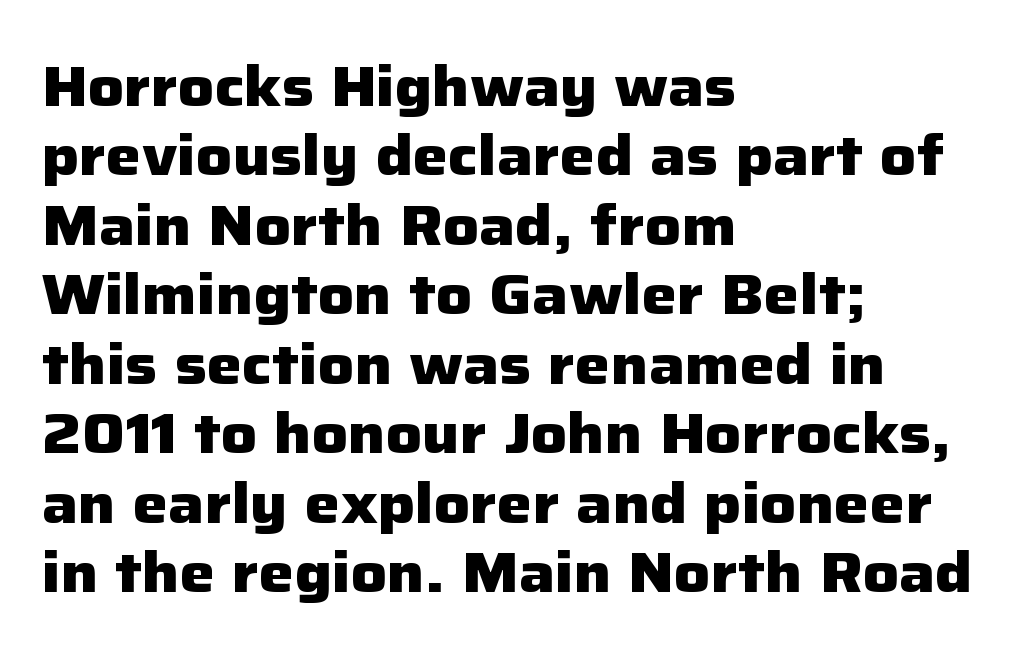
Q: Is the text bold? A: Yes.
Q: Is the text italic (slanted)? A: No, it is upright.
Q: Is the typeface a serif or a sans-serif typeface? A: Sans-serif.
Q: Is the text underlined? A: No.
Q: How is the paragraph aligned? A: Left-aligned.
Q: Is the spacing between letters normal or unusually wide? A: Normal.
Q: Width (condensed, normal, or wide)? A: Normal.
Q: Stroke contrast? A: Low.
Q: x-height? A: Medium.
Q: Monospaced? A: No.
